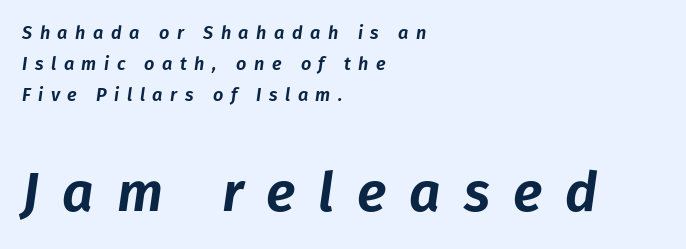
{"italic": "yes", "lean": "right", "slant_degrees": 8, "width": "normal", "stroke_contrast": "low", "x_height": "medium", "monospaced": "no", "underline": "no", "align": "left", "line_spacing_ratio": 1.73, "letter_spacing": "wide", "letter_spacing_em": 0.42, "larger_block": "second", "size_ratio": 3.06, "glyph_px": 55}
